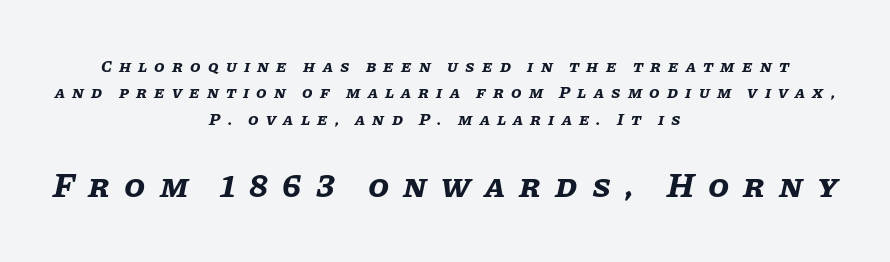
{"italic": "yes", "lean": "right", "slant_degrees": 11, "bold": "yes", "weight": "bold", "width": "normal", "stroke_contrast": "low", "x_height": "large", "monospaced": "no", "underline": "no", "align": "center", "line_spacing": "normal", "line_spacing_ratio": 1.55, "letter_spacing": "wide", "letter_spacing_em": 0.42, "larger_block": "second", "size_ratio": 2.0, "glyph_px": 34}
